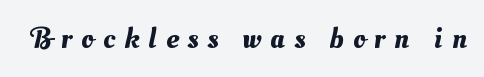
{"width": "normal", "stroke_contrast": "medium", "x_height": "small", "monospaced": "no", "underline": "no", "letter_spacing": "wide", "letter_spacing_em": 0.31, "glyph_px": 30}
